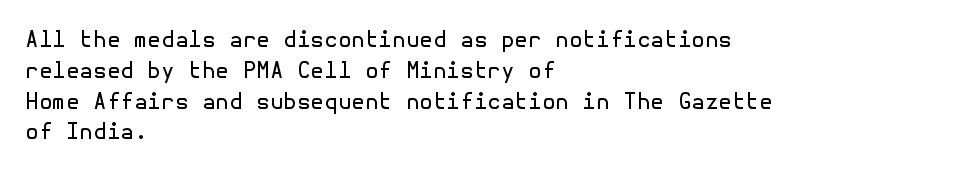
The image shows 22 px text type, upright; set left-aligned, normal line spacing (1.4x), normal letter spacing, not underlined.
